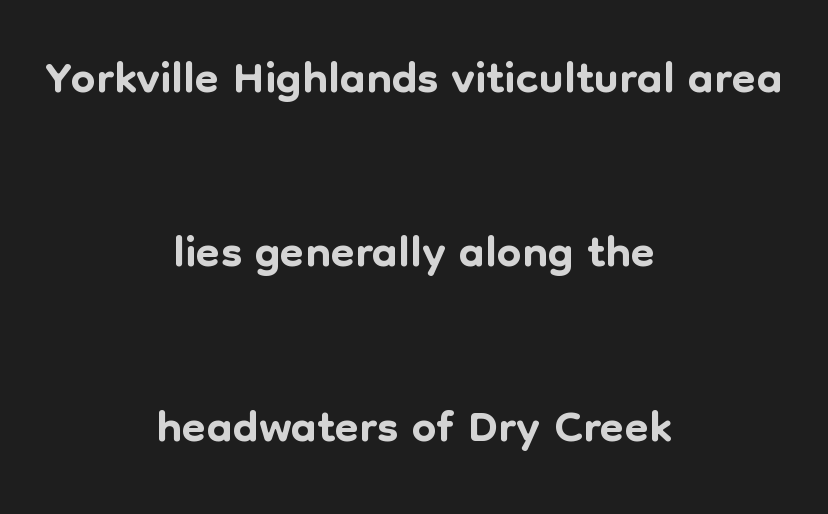
In terms of letterform style, serifs are entirely absent. Casual observation: everything's sitting right in the middle. The glyphs are unaccompanied by any horizontal stroke below them. These lines keep a tight, regular rhythm from letter to letter.
